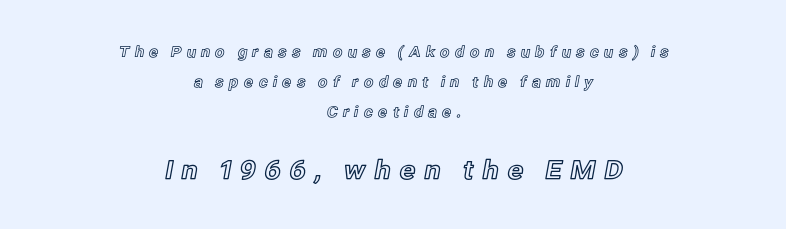
Q: Is the text italic (slanted)? A: Yes.
Q: Is the text underlined? A: No.
Q: How is the paragraph aligned? A: Centered.
Q: Is the spacing between letters normal or unusually wide? A: Unusually wide.
Q: Is the spacing between lines tight, normal or loose? A: Loose.
Q: Which block of text is set in a larger size, the first (top) or the second (bottom)? A: The second (bottom) one.
